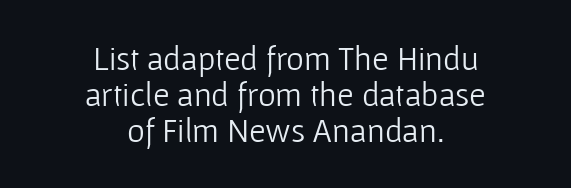
{"serif": "no", "italic": "no", "bold": "no", "weight": "light", "width": "normal", "stroke_contrast": "low", "x_height": "medium", "monospaced": "no", "underline": "no", "align": "center", "line_spacing": "tight", "line_spacing_ratio": 1.06, "letter_spacing": "normal", "letter_spacing_em": 0.0, "glyph_px": 34}
